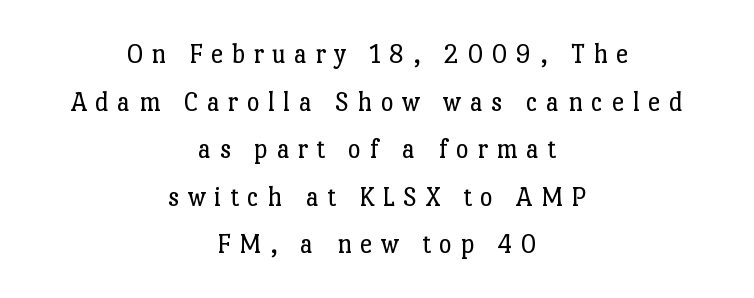
The image shows 28 px regular-weight serif type, upright; set centered, normal line spacing (1.7x), unusually wide letter spacing (+0.3 em), not underlined; low stroke contrast and a medium x-height.
